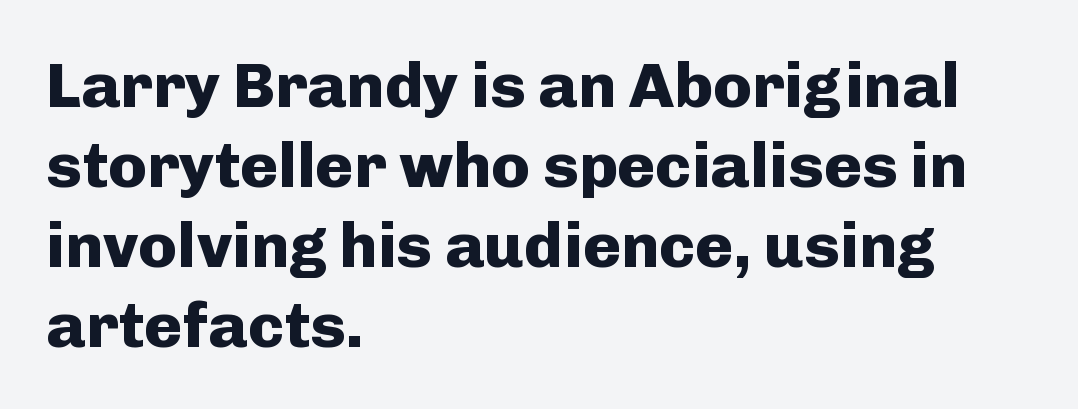
Glyph-to-glyph distance matches everyday printed text. The block of text has a typical density, with ordinary space between rows. Think of a printed novel: that variable character pitch is what you see here. The compositor pushed each line to the left boundary.
